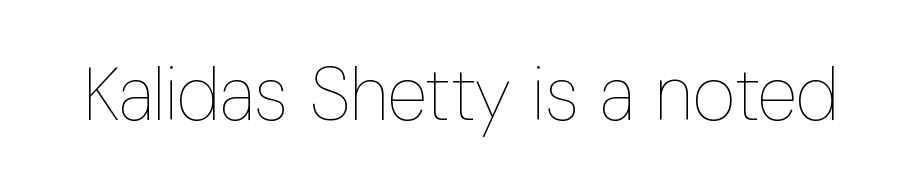
Q: Is the text bold? A: No.
Q: Is the text italic (slanted)? A: No, it is upright.
Q: Is the text underlined? A: No.
Q: Is the spacing between letters normal or unusually wide? A: Normal.
Q: Width (condensed, normal, or wide)? A: Condensed.
Q: Stroke contrast? A: Low.
Q: x-height? A: Medium.
Q: Monospaced? A: No.
